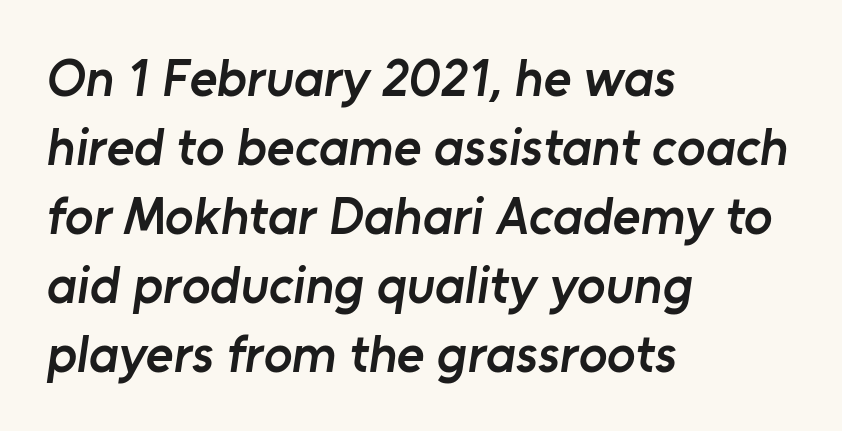
Q: Is the text bold? A: Semi-bold.
Q: Is the typeface a serif or a sans-serif typeface? A: Sans-serif.
Q: Is the text underlined? A: No.
Q: How is the paragraph aligned? A: Left-aligned.
Q: Is the spacing between letters normal or unusually wide? A: Normal.
Q: Is the spacing between lines tight, normal or loose? A: Normal.
Q: Width (condensed, normal, or wide)? A: Normal.
Q: Stroke contrast? A: Low.
Q: x-height? A: Medium.
Q: Monospaced? A: No.
